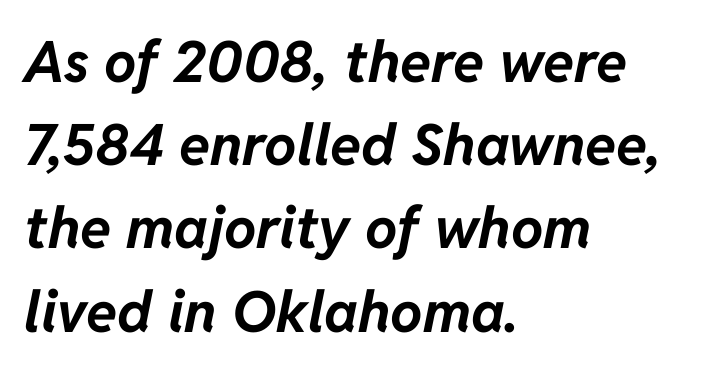
{"italic": "yes", "lean": "right", "slant_degrees": 11, "bold": "yes", "weight": "bold", "width": "normal", "stroke_contrast": "low", "x_height": "medium", "monospaced": "no", "underline": "no", "align": "left", "line_spacing": "normal", "line_spacing_ratio": 1.46, "letter_spacing": "normal", "letter_spacing_em": 0.0, "glyph_px": 57}
